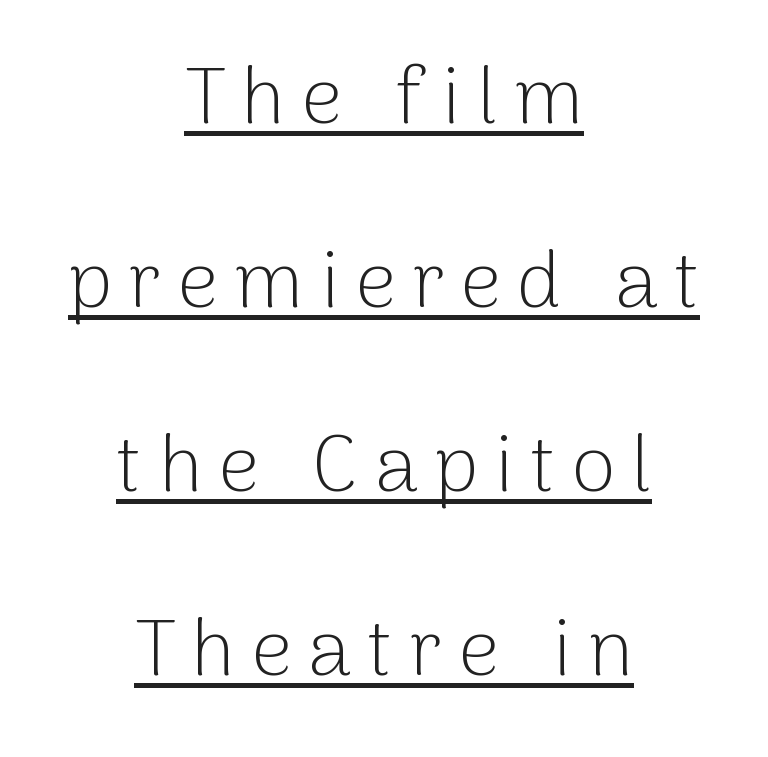
The image shows 80 px light sans-serif type, upright; set centered, loose line spacing (2.3x), unusually wide letter spacing (+0.2 em), underlined; low stroke contrast and a medium x-height.
